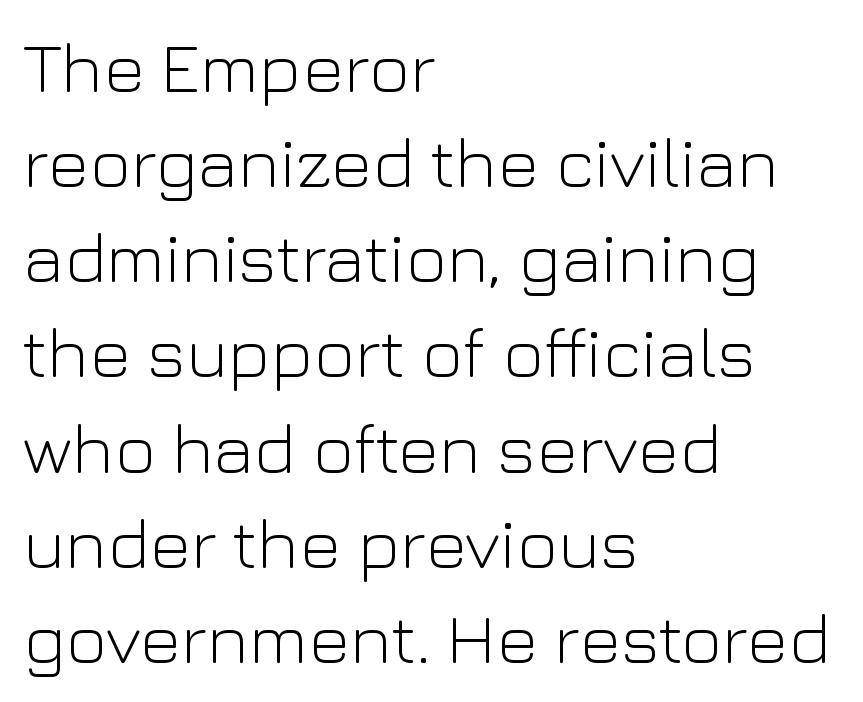
Q: Is the text bold? A: No.
Q: Is the text italic (slanted)? A: No, it is upright.
Q: Is the typeface a serif or a sans-serif typeface? A: Sans-serif.
Q: Is the text underlined? A: No.
Q: How is the paragraph aligned? A: Left-aligned.
Q: Is the spacing between letters normal or unusually wide? A: Normal.
Q: Is the spacing between lines tight, normal or loose? A: Normal.
Q: Width (condensed, normal, or wide)? A: Normal.
Q: Stroke contrast? A: Low.
Q: x-height? A: Medium.
Q: Monospaced? A: No.
